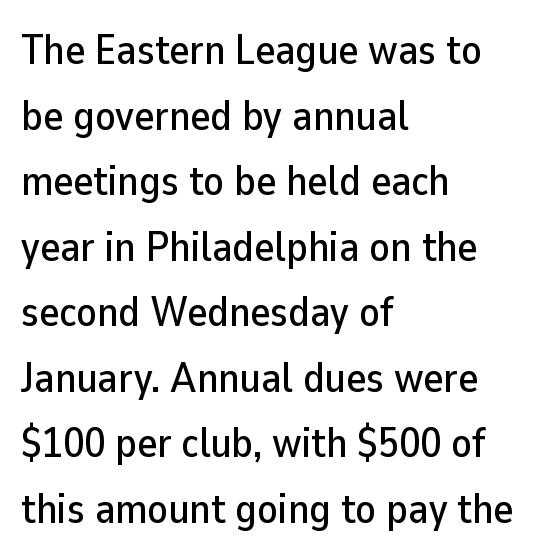
Ascenders rise straight up at ninety degrees. A normal amount of white space separates one row of letters from the next. Alignment: flush left. Examine the stroke ends and you'll find no serifs. Spacing between characters is what you'd get straight out of the box.
